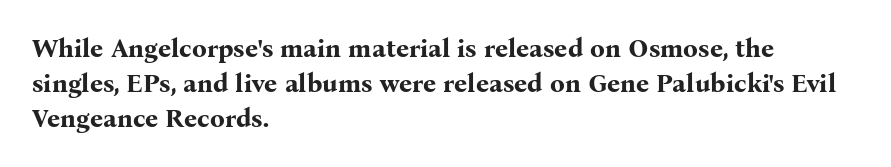
Q: Is the text bold? A: Yes.
Q: Is the text italic (slanted)? A: No, it is upright.
Q: Is the text underlined? A: No.
Q: How is the paragraph aligned? A: Left-aligned.
Q: Is the spacing between letters normal or unusually wide? A: Normal.
Q: Is the spacing between lines tight, normal or loose? A: Normal.
